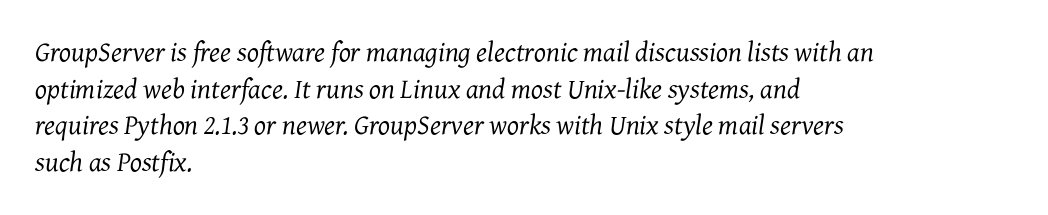
{"serif": "yes", "italic": "yes", "lean": "right", "slant_degrees": 7, "bold": "no", "weight": "regular", "width": "normal", "stroke_contrast": "medium", "x_height": "medium", "monospaced": "no", "underline": "no", "align": "left", "line_spacing": "normal", "line_spacing_ratio": 1.31, "letter_spacing": "normal", "letter_spacing_em": 0.0, "glyph_px": 28}
